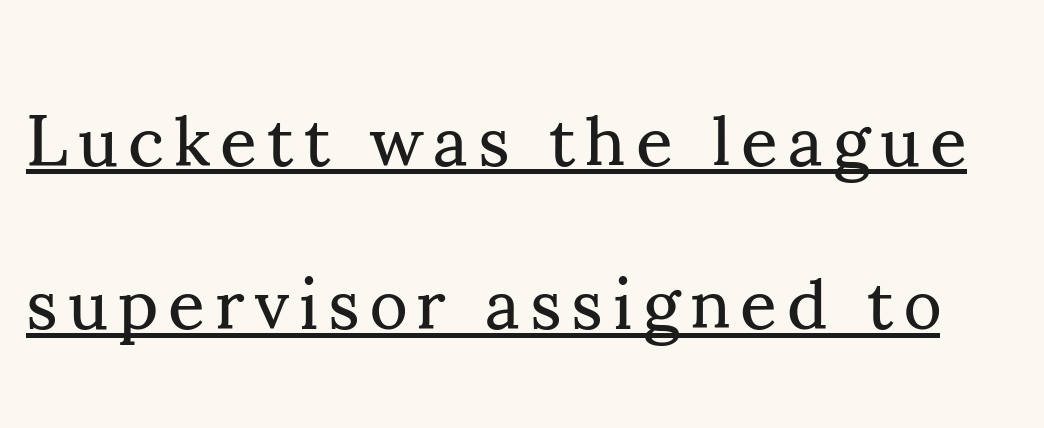
Think of a printed novel: that variable character pitch is what you see here. Every stem runs plumb, perpendicular to the baseline. On a weight scale, this lands at 450 or below. The sample's only ornament is a line tracing under the words.
